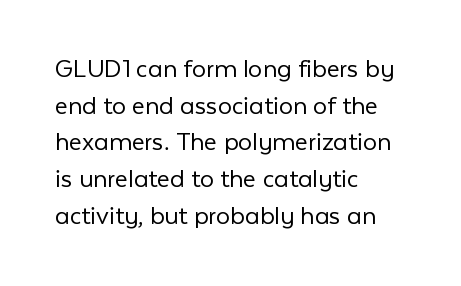
Q: Is the text bold? A: No.
Q: Is the text italic (slanted)? A: No, it is upright.
Q: Is the typeface a serif or a sans-serif typeface? A: Sans-serif.
Q: Is the text underlined? A: No.
Q: How is the paragraph aligned? A: Left-aligned.
Q: Is the spacing between letters normal or unusually wide? A: Normal.
Q: Is the spacing between lines tight, normal or loose? A: Normal.
Q: Width (condensed, normal, or wide)? A: Normal.
Q: Stroke contrast? A: Low.
Q: x-height? A: Medium.
Q: Monospaced? A: No.
